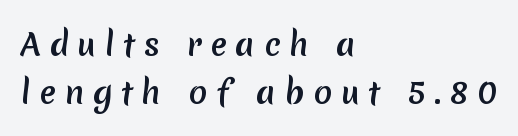
Q: Is the text bold? A: Yes.
Q: Is the typeface a serif or a sans-serif typeface? A: Sans-serif.
Q: Is the text underlined? A: No.
Q: How is the paragraph aligned? A: Left-aligned.
Q: Is the spacing between letters normal or unusually wide? A: Unusually wide.
Q: Is the spacing between lines tight, normal or loose? A: Normal.
Q: Width (condensed, normal, or wide)? A: Normal.
Q: Stroke contrast? A: Low.
Q: x-height? A: Medium.
Q: Monospaced? A: No.
